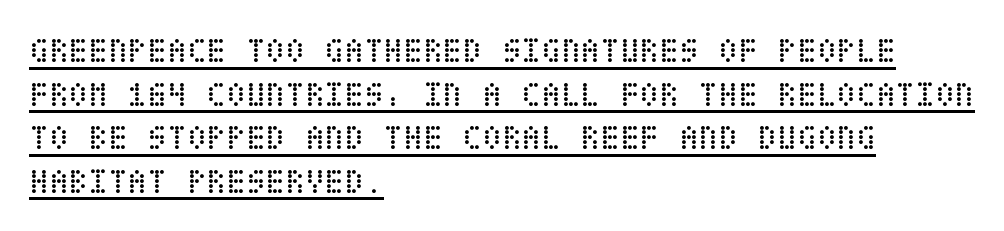
Q: Is the text bold? A: No.
Q: Is the text italic (slanted)? A: No, it is upright.
Q: Is the text underlined? A: Yes.
Q: How is the paragraph aligned? A: Left-aligned.
Q: Is the spacing between letters normal or unusually wide? A: Normal.
Q: Width (condensed, normal, or wide)? A: Condensed.
Q: Stroke contrast? A: Low.
Q: x-height? A: Large.
